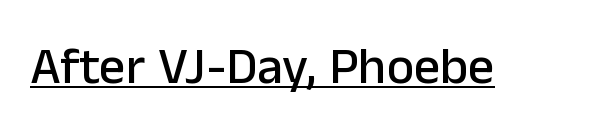
Q: Is the text italic (slanted)? A: No, it is upright.
Q: Is the typeface a serif or a sans-serif typeface? A: Sans-serif.
Q: Is the text underlined? A: Yes.
Q: Is the spacing between letters normal or unusually wide? A: Normal.
Q: Width (condensed, normal, or wide)? A: Normal.
Q: Stroke contrast? A: Low.
Q: x-height? A: Medium.
Q: Monospaced? A: No.
